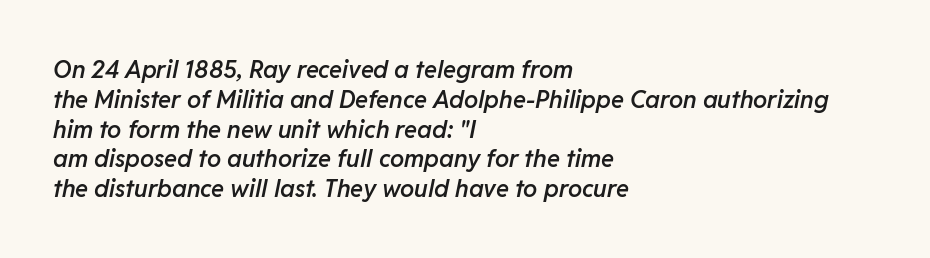
Q: Is the text bold? A: Semi-bold.
Q: Is the text italic (slanted)? A: Yes, it leans right by about 11 degrees.
Q: Is the text underlined? A: No.
Q: How is the paragraph aligned? A: Left-aligned.
Q: Is the spacing between letters normal or unusually wide? A: Normal.
